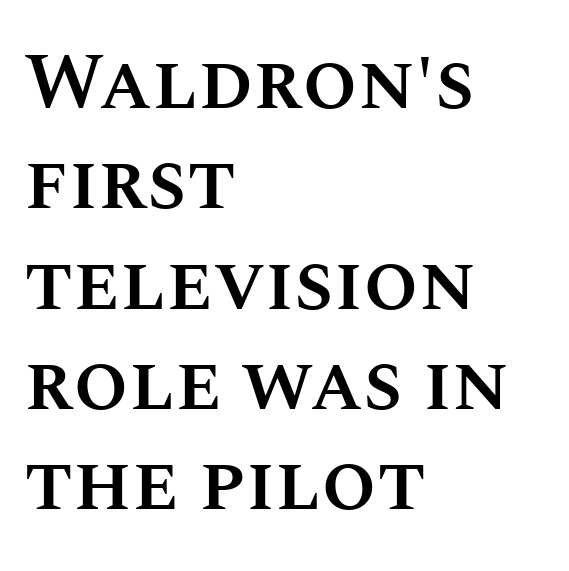
The image shows 79 px semibold type, upright; set left-aligned, normal line spacing (1.27x), normal letter spacing, not underlined; medium stroke contrast and a large x-height.
